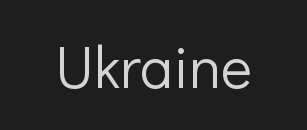
The image shows 59 px light sans-serif type, upright; set normal letter spacing, not underlined; low stroke contrast and a medium x-height.
